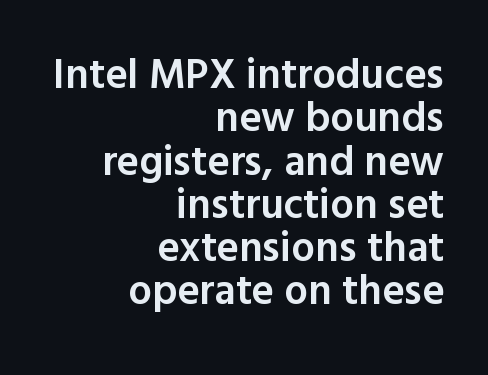
The glyphs are unaccompanied by any horizontal stroke below them. Is this a fixed-width face? No — the glyphs have proportional, varying widths. Every character sits straight up, as roman type does. Is the type bold? Partly — it's a semibold, heavier than regular but not fully bold. This rendering leaves character spacing at its baseline value.
